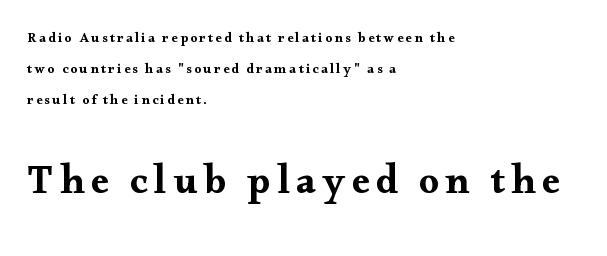
The image shows 40 px wide serif type, upright; set left-aligned, loose line spacing (2.2x), not underlined; the second (bottom) block is 2.86x larger; medium stroke contrast and a small x-height.
